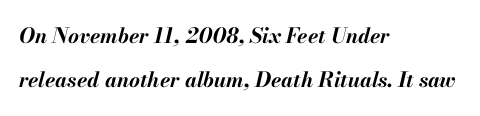
The image shows 21 px bold type, italic (leaning right); set left-aligned, loose line spacing (2.11x), normal letter spacing, not underlined.
